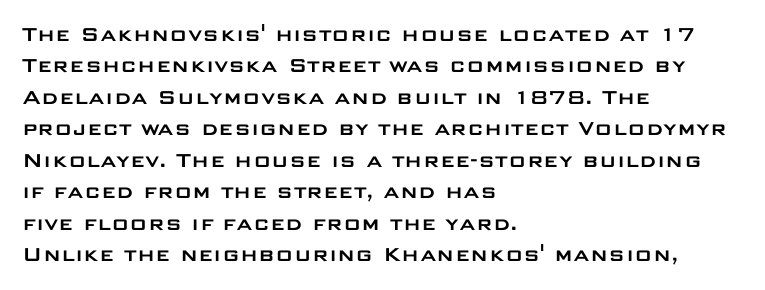
Here the glyphs are tracked normally, forming tight word shapes. Type without underlining. A roman cut, with each character standing at attention. A classic flush-left, rag-right setting is used for this passage.
